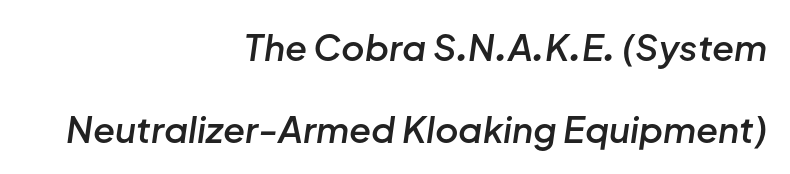
The image shows 36 px semibold type, italic (leaning right); set right-aligned, loose line spacing (2.27x), normal letter spacing, not underlined; low stroke contrast and a medium x-height.
